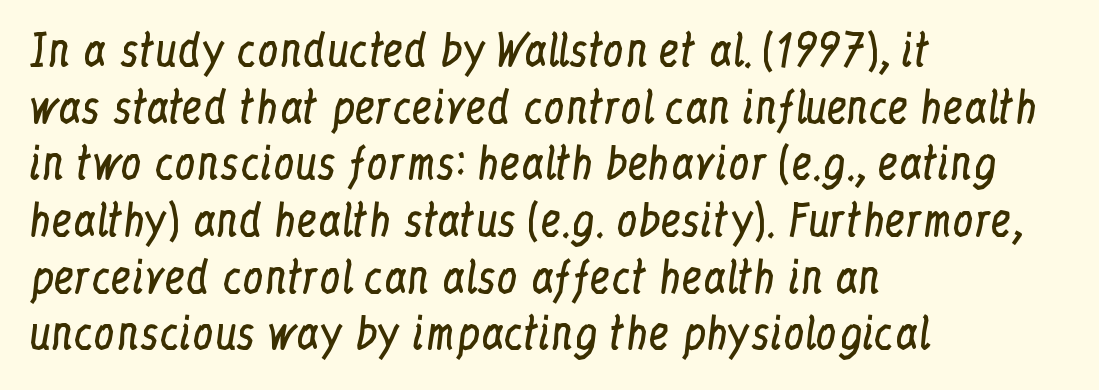
Q: Is the text bold? A: No.
Q: Is the text italic (slanted)? A: Yes.
Q: Is the typeface a serif or a sans-serif typeface? A: Serif.
Q: Is the text underlined? A: No.
Q: How is the paragraph aligned? A: Left-aligned.
Q: Is the spacing between letters normal or unusually wide? A: Normal.
Q: Is the spacing between lines tight, normal or loose? A: Normal.
Q: Width (condensed, normal, or wide)? A: Condensed.
Q: Stroke contrast? A: Low.
Q: x-height? A: Medium.
Q: Monospaced? A: No.
